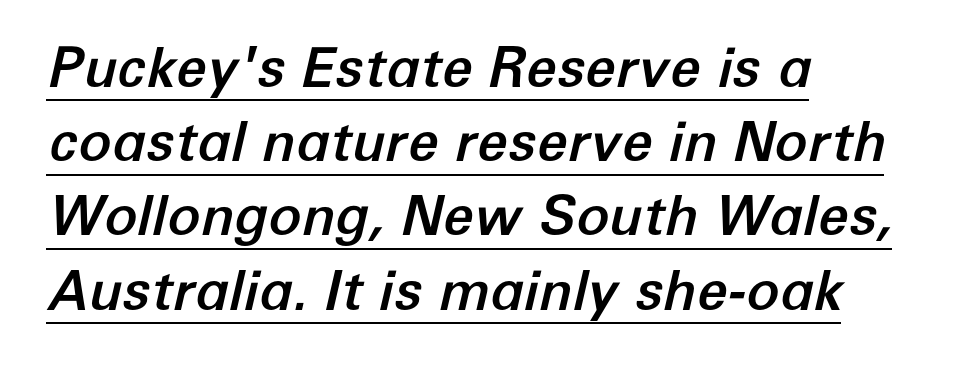
{"italic": "yes", "lean": "right", "slant_degrees": 12, "width": "normal", "stroke_contrast": "low", "x_height": "medium", "monospaced": "no", "underline": "yes", "align": "left", "line_spacing": "normal", "line_spacing_ratio": 1.35, "letter_spacing": "normal", "letter_spacing_em": 0.0, "glyph_px": 55}
